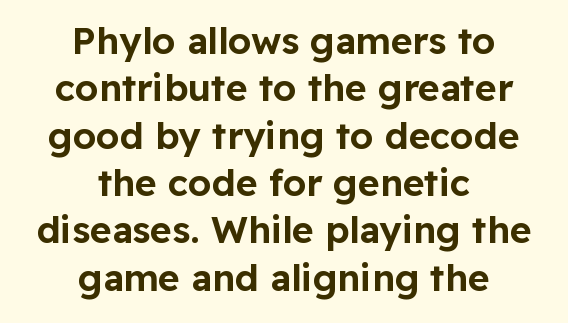
The image shows 37 px sans-serif type, upright; set centered, normal line spacing (1.28x), normal letter spacing, not underlined; low stroke contrast and a medium x-height.
